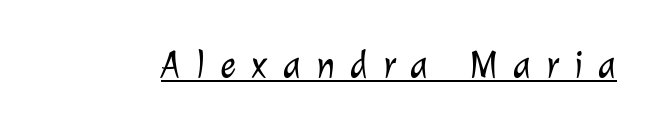
Q: Is the text bold? A: No.
Q: Is the typeface a serif or a sans-serif typeface? A: Sans-serif.
Q: Is the text underlined? A: Yes.
Q: Is the spacing between letters normal or unusually wide? A: Unusually wide.
Q: Width (condensed, normal, or wide)? A: Normal.
Q: Stroke contrast? A: Low.
Q: x-height? A: Medium.
Q: Monospaced? A: No.
